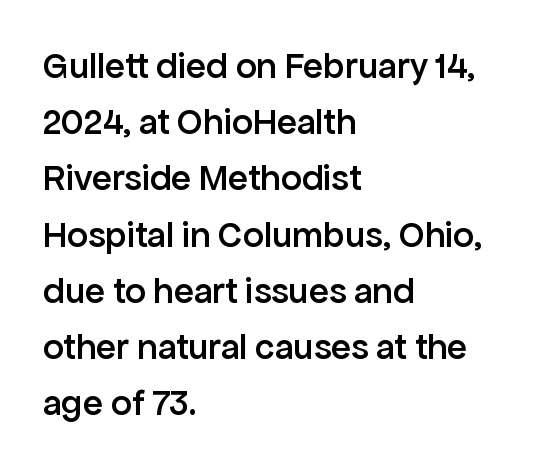
The image shows 37 px semibold sans-serif type, upright; set left-aligned, normal line spacing (1.52x), normal letter spacing, not underlined; low stroke contrast and a medium x-height.
